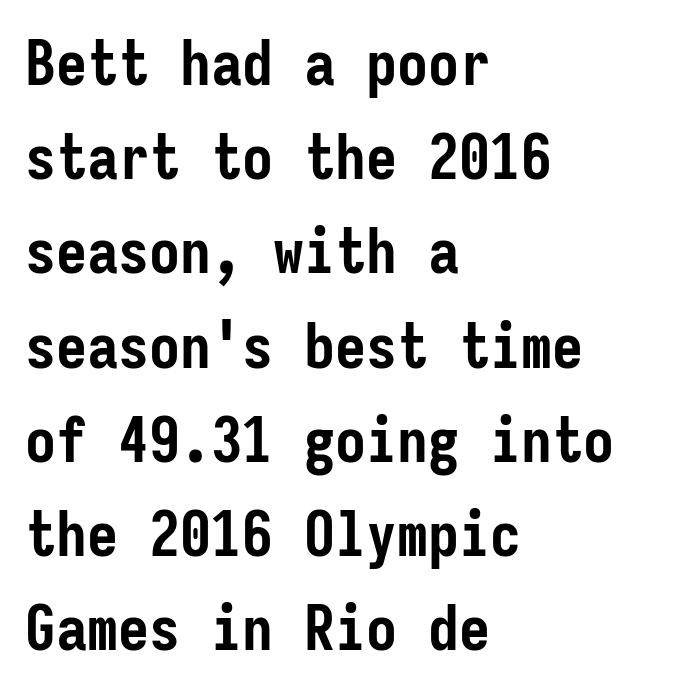
The lines sit at an ordinary, default distance from one another. Every character here occupies the same horizontal width, giving the sample a typewriter-like rhythm. Does the lettering tilt? It doesn't — this is upright. The horizontal fit of the characters is conventional and even. The text was rendered using a sans face with plain stroke endings.
